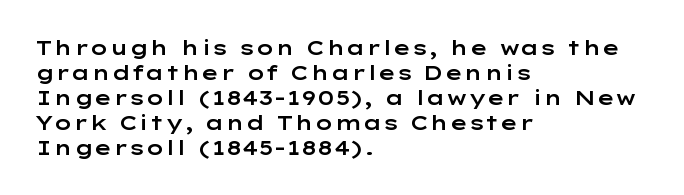
{"italic": "no", "underline": "no", "align": "left", "line_spacing": "normal", "line_spacing_ratio": 1.25, "letter_spacing": "normal", "letter_spacing_em": 0.0, "glyph_px": 20}
